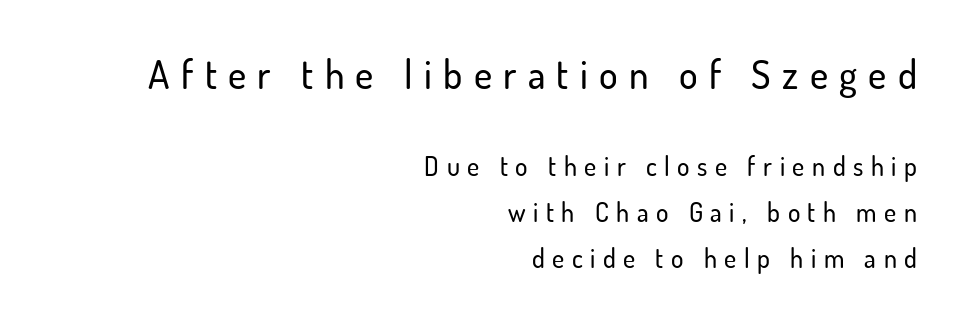
The image shows 39 px sans-serif type, upright; set right-aligned, line spacing 1.78x, unusually wide letter spacing (+0.29 em), not underlined; the first (top) block is 1.5x larger; low stroke contrast and a small x-height.
